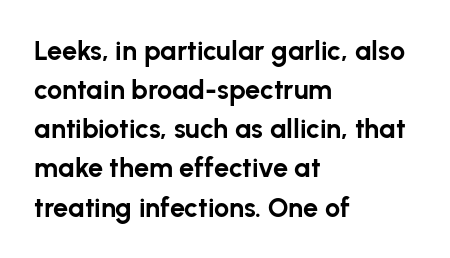
Q: Is the text bold? A: Yes.
Q: Is the text italic (slanted)? A: No, it is upright.
Q: Is the text underlined? A: No.
Q: How is the paragraph aligned? A: Left-aligned.
Q: Is the spacing between letters normal or unusually wide? A: Normal.
Q: Is the spacing between lines tight, normal or loose? A: Normal.
